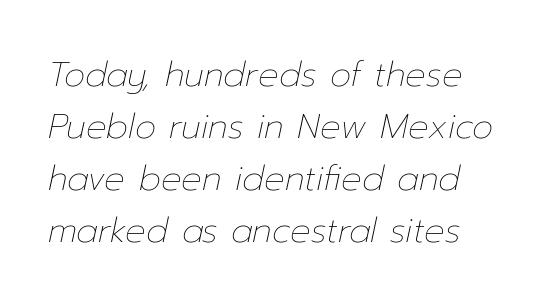
The image shows 34 px thin type, italic (leaning right); set normal line spacing (1.53x), normal letter spacing, not underlined; low stroke contrast and a medium x-height.
